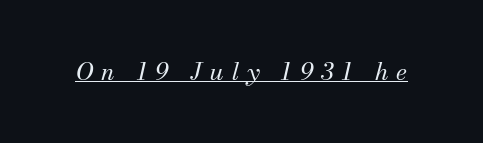
{"italic": "yes", "lean": "right", "slant_degrees": 13, "bold": "no", "underline": "yes", "letter_spacing": "wide", "letter_spacing_em": 0.34, "glyph_px": 24}
